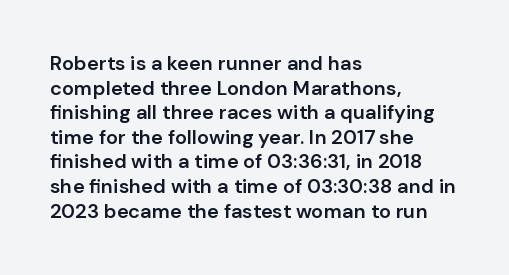
The image shows 20 px text type, upright; set left-aligned, line spacing 1.23x, normal letter spacing, not underlined.
